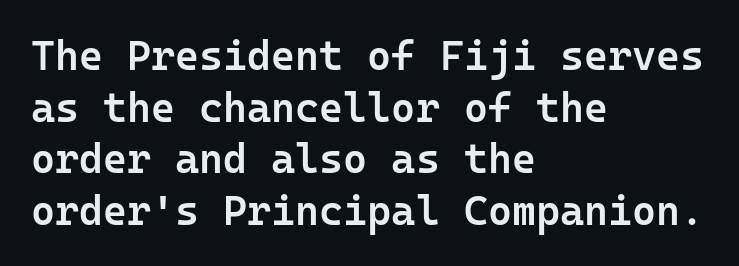
{"serif": "no", "italic": "no", "bold": "semi", "weight": "semibold", "width": "normal", "stroke_contrast": "low", "x_height": "medium", "monospaced": "yes", "underline": "no", "align": "left", "line_spacing": "normal", "line_spacing_ratio": 1.26, "letter_spacing": "normal", "letter_spacing_em": 0.0, "glyph_px": 41}
